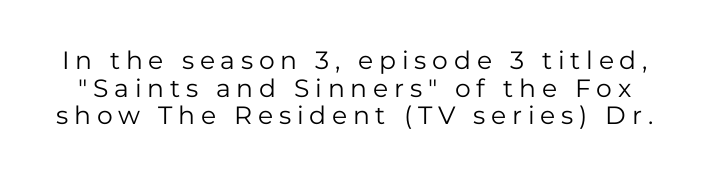
{"italic": "no", "bold": "no", "underline": "no", "line_spacing": "tight", "line_spacing_ratio": 1.11, "letter_spacing": "wide", "letter_spacing_em": 0.23, "glyph_px": 25}
